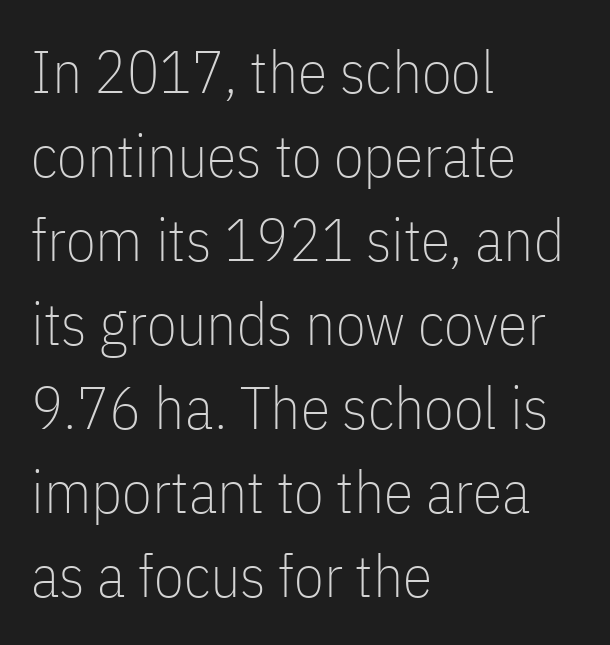
Q: Is the text bold? A: No.
Q: Is the text italic (slanted)? A: No, it is upright.
Q: Is the typeface a serif or a sans-serif typeface? A: Sans-serif.
Q: Is the text underlined? A: No.
Q: How is the paragraph aligned? A: Left-aligned.
Q: Is the spacing between letters normal or unusually wide? A: Normal.
Q: Is the spacing between lines tight, normal or loose? A: Normal.
Q: Width (condensed, normal, or wide)? A: Condensed.
Q: Stroke contrast? A: Low.
Q: x-height? A: Medium.
Q: Monospaced? A: No.
